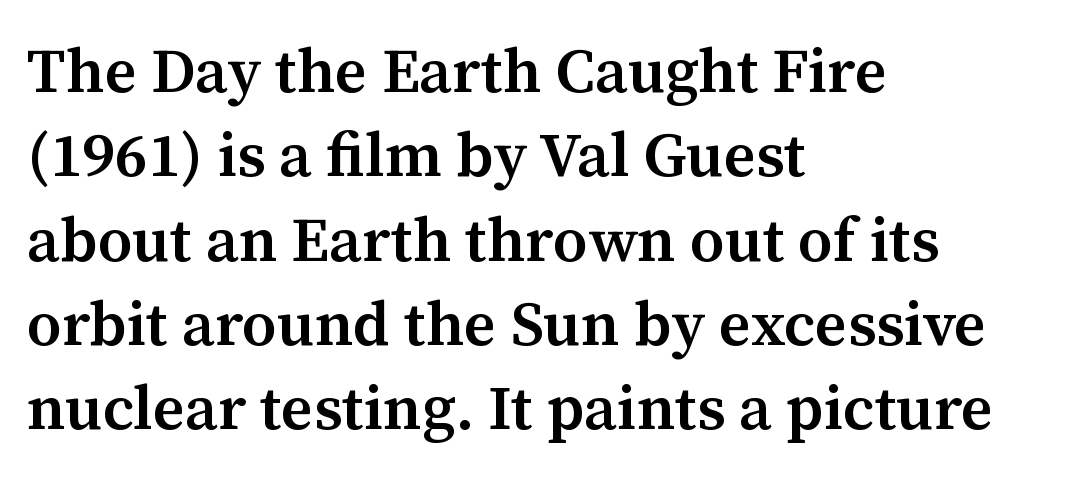
The image shows 62 px semibold serif type, upright; set left-aligned, normal line spacing (1.36x), normal letter spacing, not underlined; medium stroke contrast and a medium x-height.
